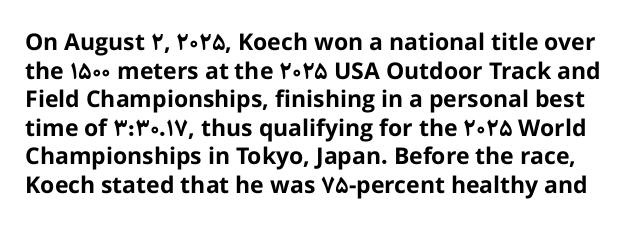
Q: Is the text bold? A: Yes.
Q: Is the text italic (slanted)? A: No, it is upright.
Q: Is the text underlined? A: No.
Q: Is the spacing between letters normal or unusually wide? A: Normal.
